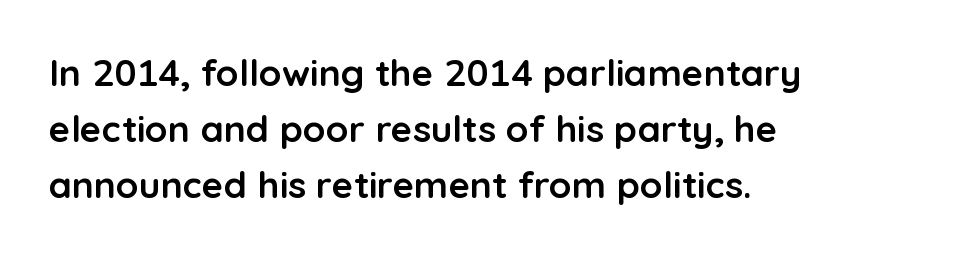
Q: Is the text bold? A: Yes.
Q: Is the text italic (slanted)? A: No, it is upright.
Q: Is the typeface a serif or a sans-serif typeface? A: Sans-serif.
Q: Is the text underlined? A: No.
Q: How is the paragraph aligned? A: Left-aligned.
Q: Is the spacing between letters normal or unusually wide? A: Normal.
Q: Is the spacing between lines tight, normal or loose? A: Normal.
Q: Width (condensed, normal, or wide)? A: Normal.
Q: Stroke contrast? A: Low.
Q: x-height? A: Medium.
Q: Monospaced? A: No.
